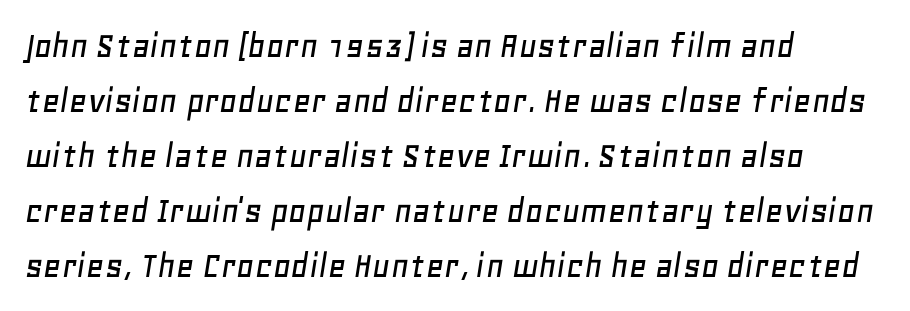
The space between consecutive lines is moderate. Visually the block forms a straight wall on the left and a jagged coastline on the right. Underline: absent. The specimen reads as italic at a glance.
